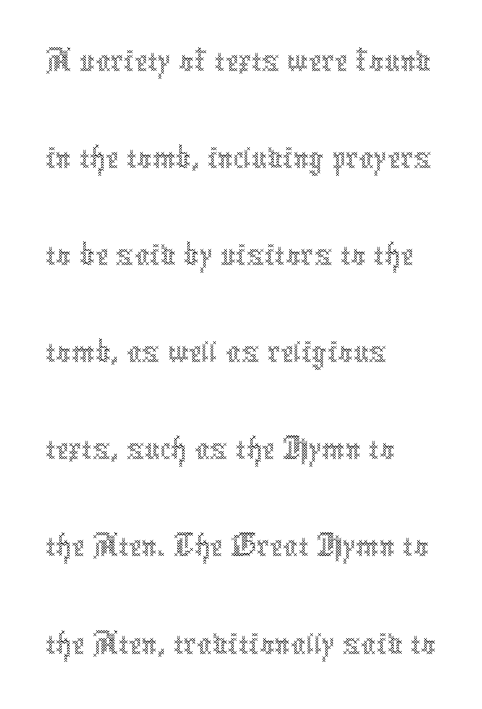
Q: Is the text bold? A: No.
Q: Is the text italic (slanted)? A: No, it is upright.
Q: Is the text underlined? A: No.
Q: How is the paragraph aligned? A: Left-aligned.
Q: Is the spacing between letters normal or unusually wide? A: Normal.
Q: Is the spacing between lines tight, normal or loose? A: Normal.
Q: Width (condensed, normal, or wide)? A: Condensed.
Q: x-height? A: Medium.
Q: Monospaced? A: No.
